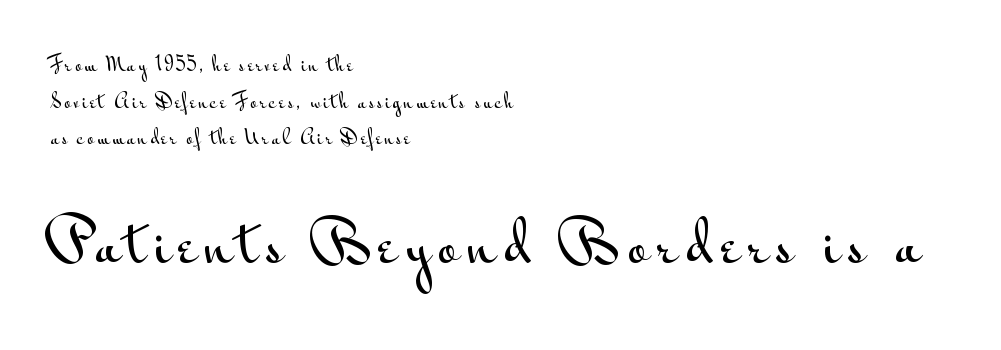
Q: Is the typeface a serif or a sans-serif typeface? A: Sans-serif.
Q: Is the text underlined? A: No.
Q: How is the paragraph aligned? A: Left-aligned.
Q: Is the spacing between lines tight, normal or loose? A: Loose.
Q: Which block of text is set in a larger size, the first (top) or the second (bottom)? A: The second (bottom) one.
Q: Width (condensed, normal, or wide)? A: Wide.
Q: Stroke contrast? A: Medium.
Q: x-height? A: Small.
Q: Monospaced? A: No.
